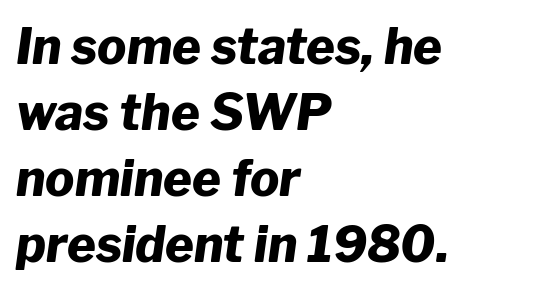
The image shows 49 px heavy type, italic (leaning right); set left-aligned, normal line spacing (1.35x), normal letter spacing, not underlined; low stroke contrast and a medium x-height.
